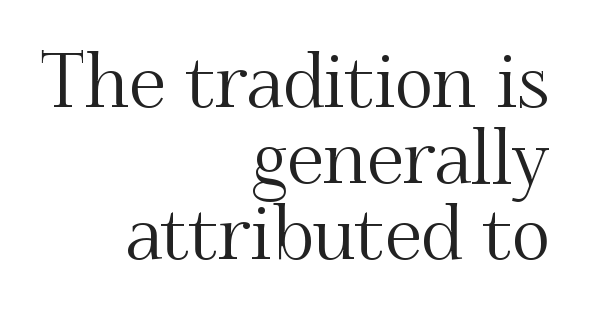
{"serif": "yes", "italic": "no", "width": "normal", "stroke_contrast": "medium", "x_height": "small", "monospaced": "no", "underline": "no", "align": "right", "line_spacing": "tight", "line_spacing_ratio": 1.03, "letter_spacing": "normal", "letter_spacing_em": 0.0, "glyph_px": 74}
